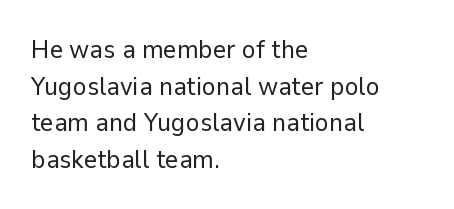
The image shows 26 px text type, upright; set left-aligned, normal line spacing (1.41x), normal letter spacing, not underlined.
